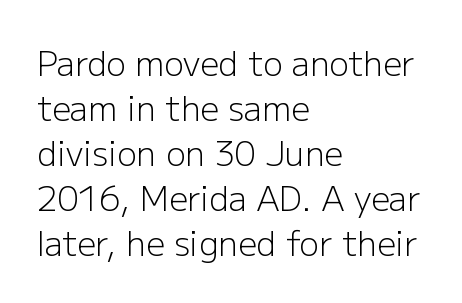
{"serif": "no", "italic": "no", "bold": "no", "weight": "light", "width": "normal", "stroke_contrast": "low", "x_height": "medium", "monospaced": "no", "underline": "no", "align": "left", "line_spacing": "normal", "line_spacing_ratio": 1.36, "letter_spacing": "normal", "letter_spacing_em": 0.0, "glyph_px": 33}
